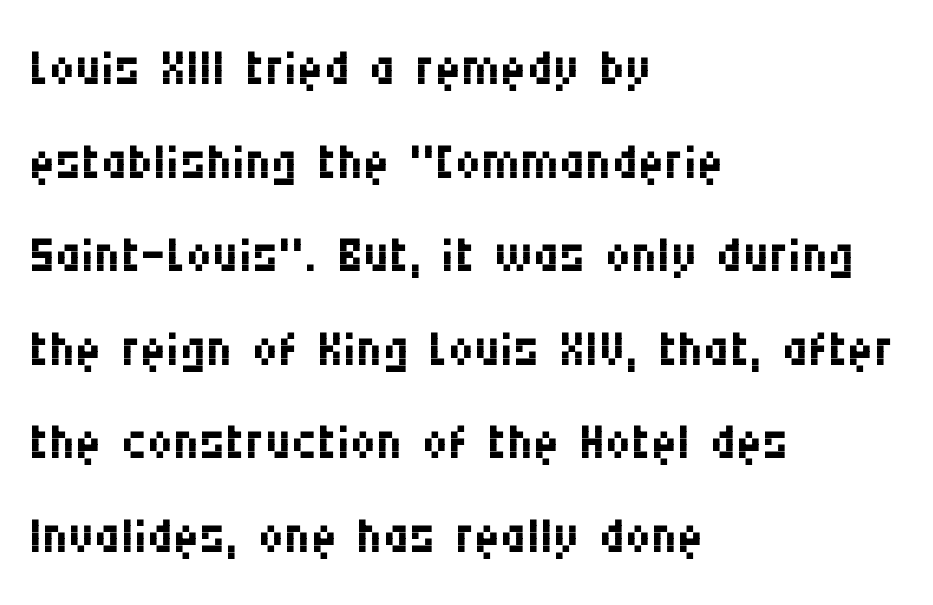
Underline: absent. Caption: multi-line text, flush left, ragged right. The glyphs in this specimen are sans serif. A typesetter would call this proportional, since set widths differ per character. Spacing between characters is what you'd get straight out of the box.
